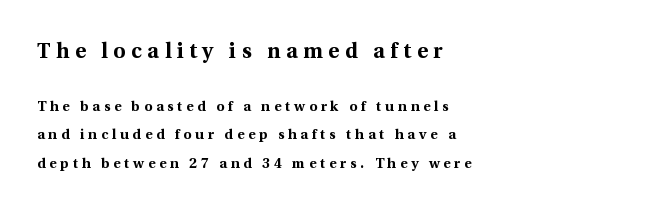
{"italic": "no", "bold": "yes", "underline": "no", "align": "left", "line_spacing": "loose", "line_spacing_ratio": 2.04, "letter_spacing": "wide", "letter_spacing_em": 0.27, "larger_block": "first", "size_ratio": 1.5, "glyph_px": 21}
